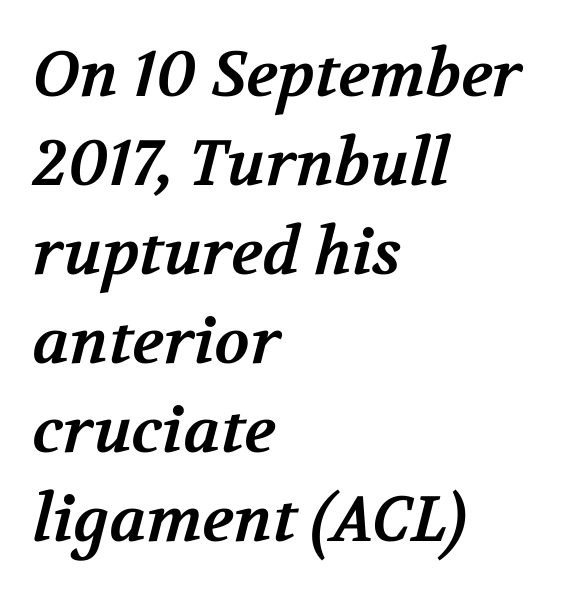
The image shows 64 px bold serif type; set left-aligned, normal line spacing (1.39x), normal letter spacing, not underlined; medium stroke contrast and a medium x-height.
